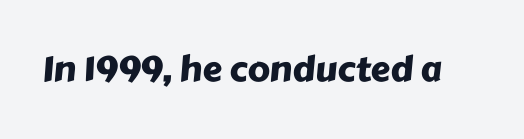
{"serif": "no", "width": "normal", "stroke_contrast": "low", "x_height": "medium", "monospaced": "no", "underline": "no", "letter_spacing": "normal", "letter_spacing_em": 0.0, "glyph_px": 35}
